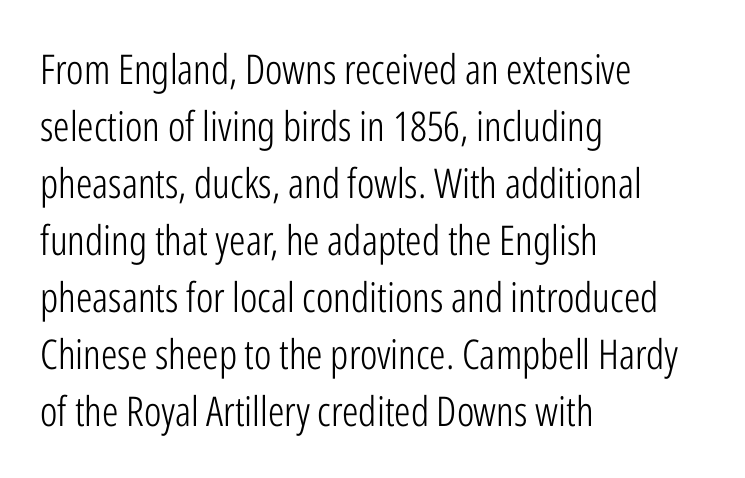
The image shows 41 px light, condensed sans-serif type, upright; set left-aligned, normal line spacing (1.39x), normal letter spacing, not underlined; low stroke contrast and a medium x-height.
